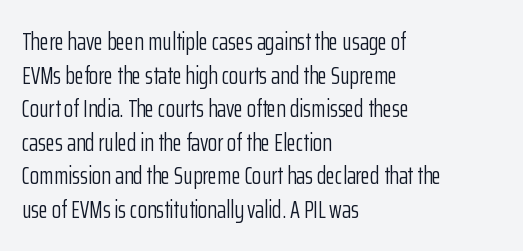
{"italic": "no", "bold": "no", "underline": "no", "align": "left", "line_spacing": "normal", "line_spacing_ratio": 1.4, "letter_spacing": "normal", "letter_spacing_em": 0.0, "glyph_px": 24}
